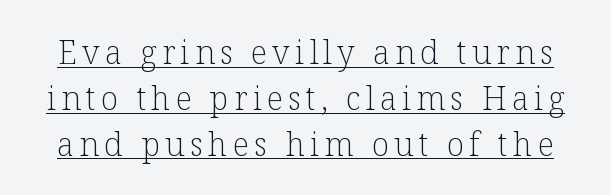
Q: Is the text bold? A: No.
Q: Is the text italic (slanted)? A: No, it is upright.
Q: Is the typeface a serif or a sans-serif typeface? A: Serif.
Q: Is the text underlined? A: Yes.
Q: Is the spacing between lines tight, normal or loose? A: Normal.
Q: Width (condensed, normal, or wide)? A: Normal.
Q: Stroke contrast? A: Low.
Q: x-height? A: Medium.
Q: Monospaced? A: No.
